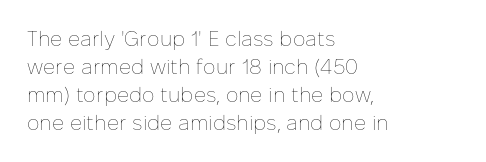
Q: Is the text bold? A: No.
Q: Is the text italic (slanted)? A: No, it is upright.
Q: Is the text underlined? A: No.
Q: How is the paragraph aligned? A: Left-aligned.
Q: Is the spacing between letters normal or unusually wide? A: Normal.
Q: Is the spacing between lines tight, normal or loose? A: Normal.
